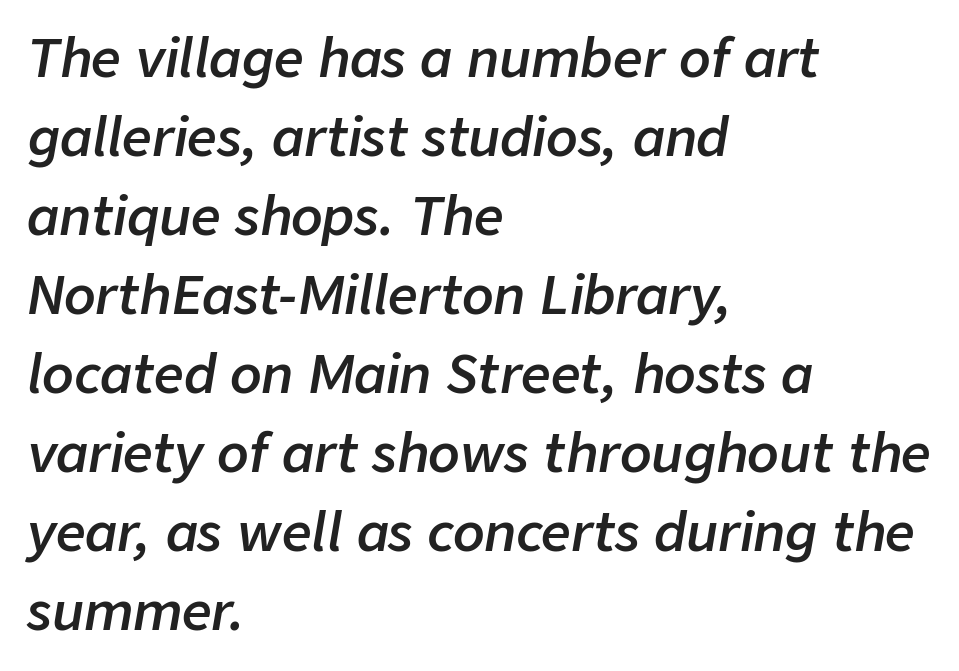
The image shows 52 px semibold type, italic (leaning right); set left-aligned, normal line spacing (1.52x), normal letter spacing, not underlined; low stroke contrast and a medium x-height.
